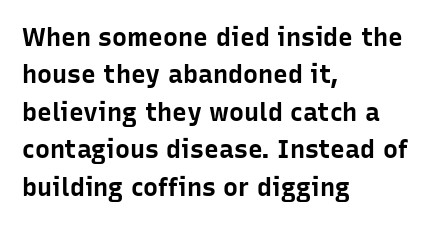
Baseline-to-baseline distance is the conventional proportion of letter height. The typesetter chose a ragged-right arrangement here. The zone under the glyphs is completely vacant. Typesetter's note: full bold, strokes at maximum text heaviness. In terms of posture, this sample is upright. The horizontal fit of the characters is conventional and even.
